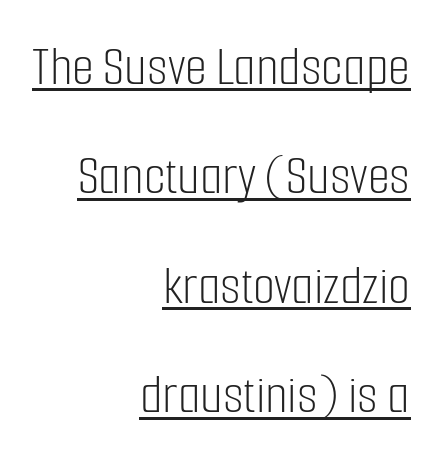
The image shows 57 px light, condensed sans-serif type, upright; set right-aligned, loose line spacing (1.92x), normal letter spacing, underlined; low stroke contrast and a medium x-height.
